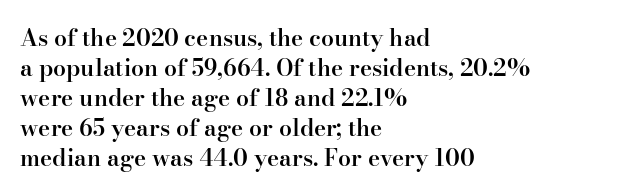
Q: Is the text bold? A: Semi-bold.
Q: Is the text italic (slanted)? A: No, it is upright.
Q: Is the text underlined? A: No.
Q: How is the paragraph aligned? A: Left-aligned.
Q: Is the spacing between letters normal or unusually wide? A: Normal.
Q: Is the spacing between lines tight, normal or loose? A: Normal.
